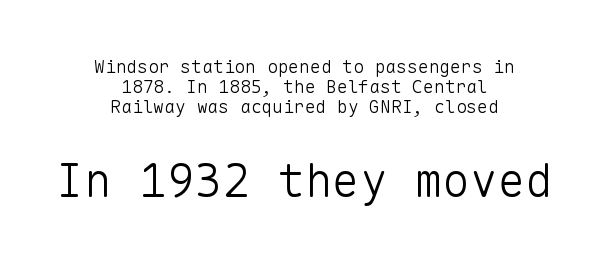
Q: Is the text bold? A: No.
Q: Is the text italic (slanted)? A: No, it is upright.
Q: Is the typeface a serif or a sans-serif typeface? A: Sans-serif.
Q: Is the text underlined? A: No.
Q: How is the paragraph aligned? A: Centered.
Q: Is the spacing between letters normal or unusually wide? A: Normal.
Q: Is the spacing between lines tight, normal or loose? A: Tight.
Q: Which block of text is set in a larger size, the first (top) or the second (bottom)? A: The second (bottom) one.
Q: Width (condensed, normal, or wide)? A: Normal.
Q: Stroke contrast? A: Low.
Q: x-height? A: Medium.
Q: Monospaced? A: Yes.
